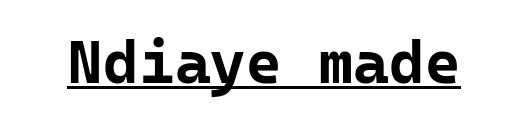
The image shows 61 px bold sans-serif type, upright, monospaced; set normal letter spacing, underlined; low stroke contrast and a medium x-height.
